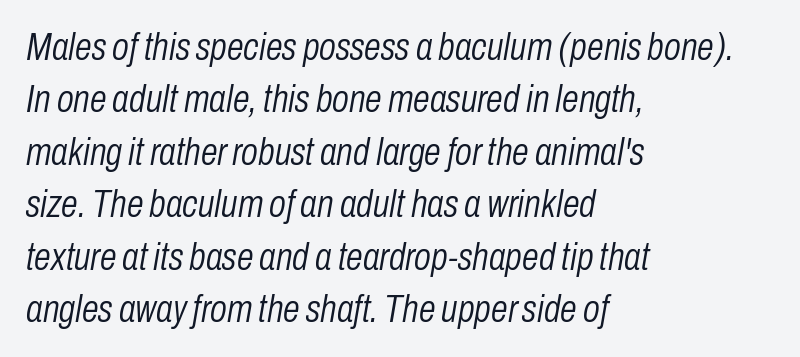
{"italic": "yes", "lean": "right", "slant_degrees": 10, "bold": "no", "weight": "light", "width": "condensed", "stroke_contrast": "low", "x_height": "medium", "monospaced": "no", "underline": "no", "align": "left", "line_spacing": "normal", "line_spacing_ratio": 1.38, "letter_spacing": "normal", "letter_spacing_em": 0.0, "glyph_px": 38}
